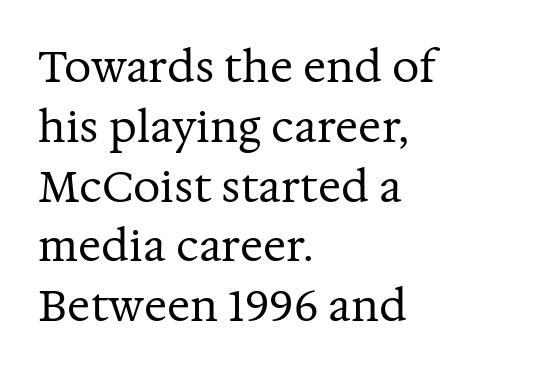
The image shows 43 px regular-weight serif type, upright; set left-aligned, normal line spacing (1.39x), normal letter spacing, not underlined; medium stroke contrast and a medium x-height.
